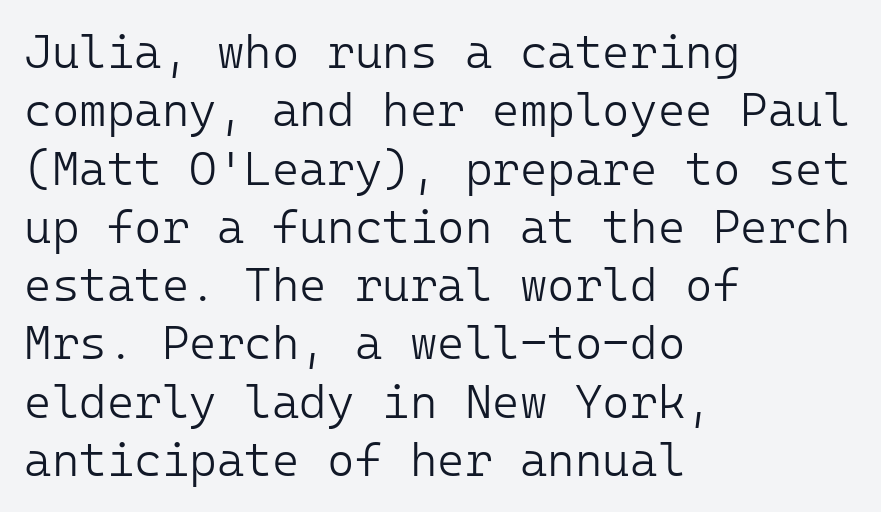
Style check: upright. Each stroke keeps to a modest, everyday thickness or less. In CSS terms this would be text-align: left. The string is rendered with underlining switched off. No extra tracking has been applied to these lines. A typesetter would label this face a sans.
